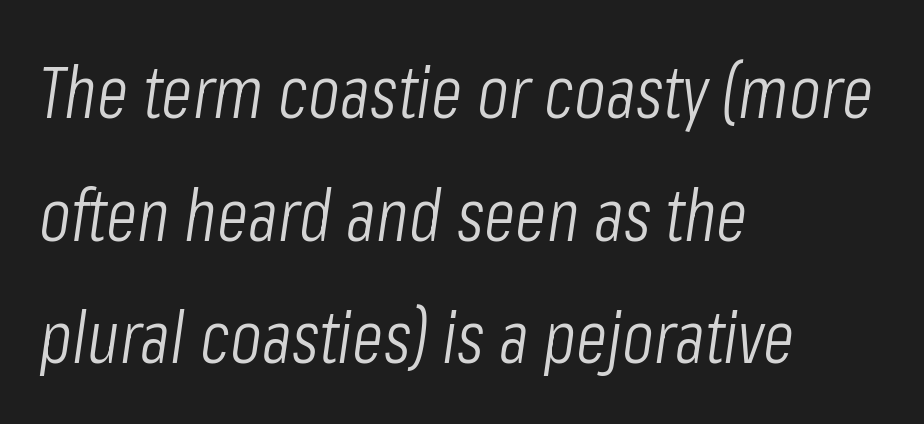
{"italic": "yes", "lean": "right", "slant_degrees": 8, "bold": "no", "weight": "light", "width": "condensed", "stroke_contrast": "low", "x_height": "medium", "monospaced": "no", "underline": "no", "align": "left", "line_spacing": "normal", "line_spacing_ratio": 1.68, "letter_spacing": "normal", "letter_spacing_em": 0.0, "glyph_px": 73}
